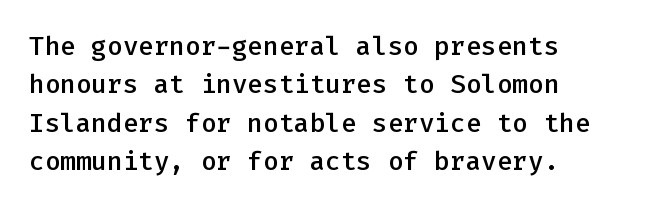
Q: Is the text bold? A: Semi-bold.
Q: Is the text italic (slanted)? A: No, it is upright.
Q: Is the text underlined? A: No.
Q: How is the paragraph aligned? A: Left-aligned.
Q: Is the spacing between letters normal or unusually wide? A: Normal.
Q: Is the spacing between lines tight, normal or loose? A: Normal.
